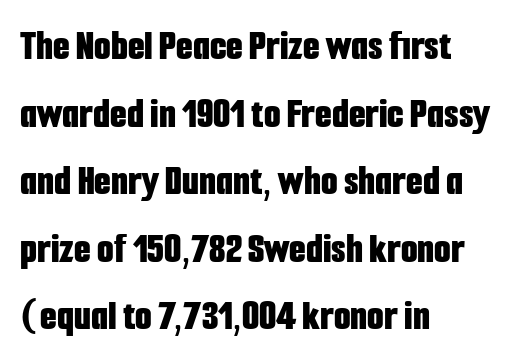
Q: Is the text bold? A: Yes.
Q: Is the text italic (slanted)? A: No, it is upright.
Q: Is the typeface a serif or a sans-serif typeface? A: Sans-serif.
Q: Is the text underlined? A: No.
Q: How is the paragraph aligned? A: Left-aligned.
Q: Is the spacing between letters normal or unusually wide? A: Normal.
Q: Is the spacing between lines tight, normal or loose? A: Normal.
Q: Width (condensed, normal, or wide)? A: Condensed.
Q: Stroke contrast? A: Low.
Q: x-height? A: Medium.
Q: Monospaced? A: No.
